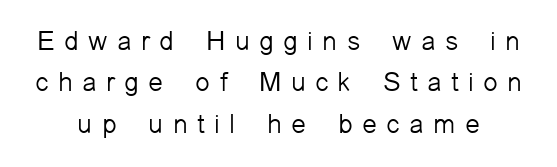
Q: Is the text bold? A: No.
Q: Is the text italic (slanted)? A: No, it is upright.
Q: Is the text underlined? A: No.
Q: Is the spacing between letters normal or unusually wide? A: Unusually wide.
Q: Is the spacing between lines tight, normal or loose? A: Normal.
